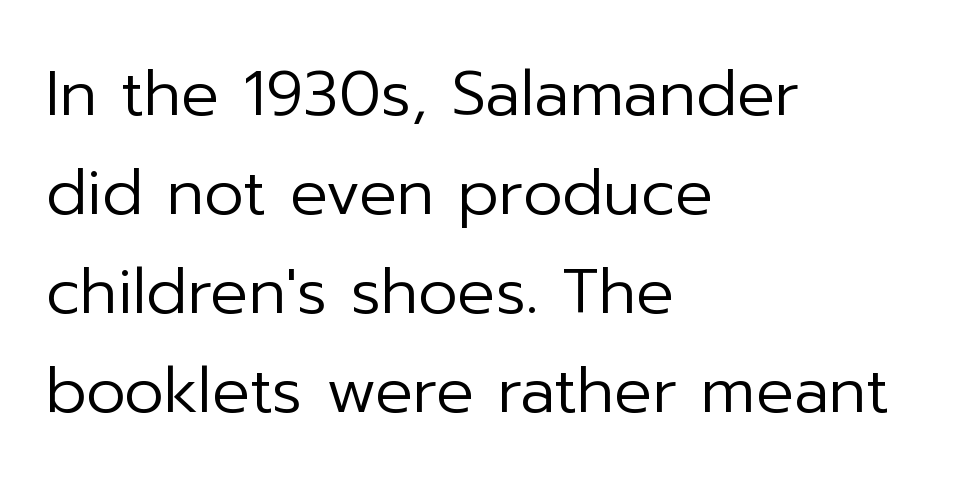
The image shows 63 px regular-weight sans-serif type, upright; set left-aligned, normal line spacing (1.57x), normal letter spacing, not underlined; low stroke contrast and a medium x-height.
